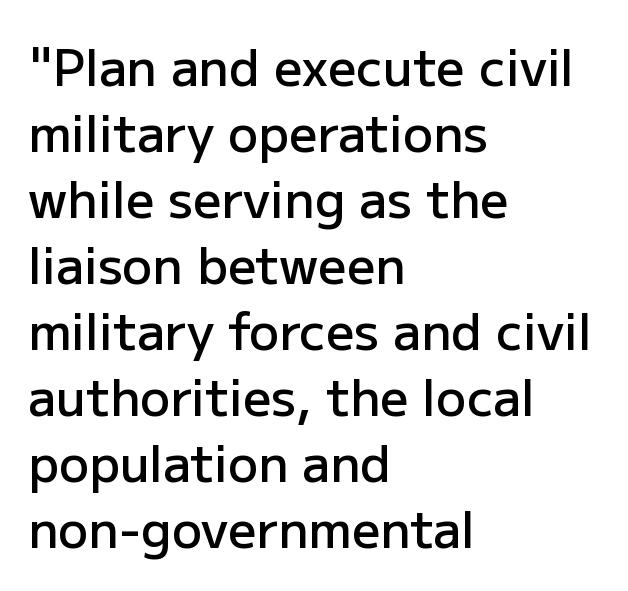
The type family on display is of the sans-serif kind. Check the space under the baseline: it is left empty. Short note: letters normally spaced. Strokes here are thickened, but only to semibold level. All the whitespace from short lines collects on the right. How would I describe the line gaps? Plain and ordinary.
